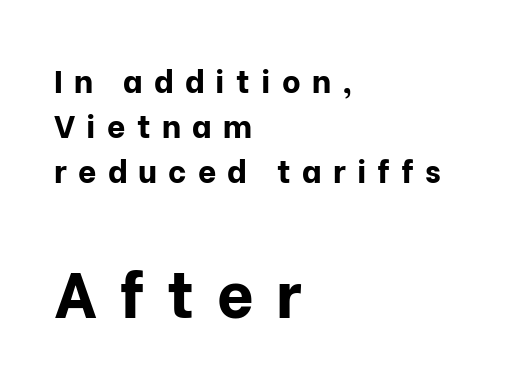
{"serif": "no", "italic": "no", "bold": "yes", "weight": "bold", "width": "normal", "stroke_contrast": "low", "x_height": "medium", "monospaced": "no", "underline": "no", "align": "left", "line_spacing": "normal", "line_spacing_ratio": 1.41, "letter_spacing": "wide", "letter_spacing_em": 0.35, "larger_block": "second", "size_ratio": 2.0, "glyph_px": 64}
